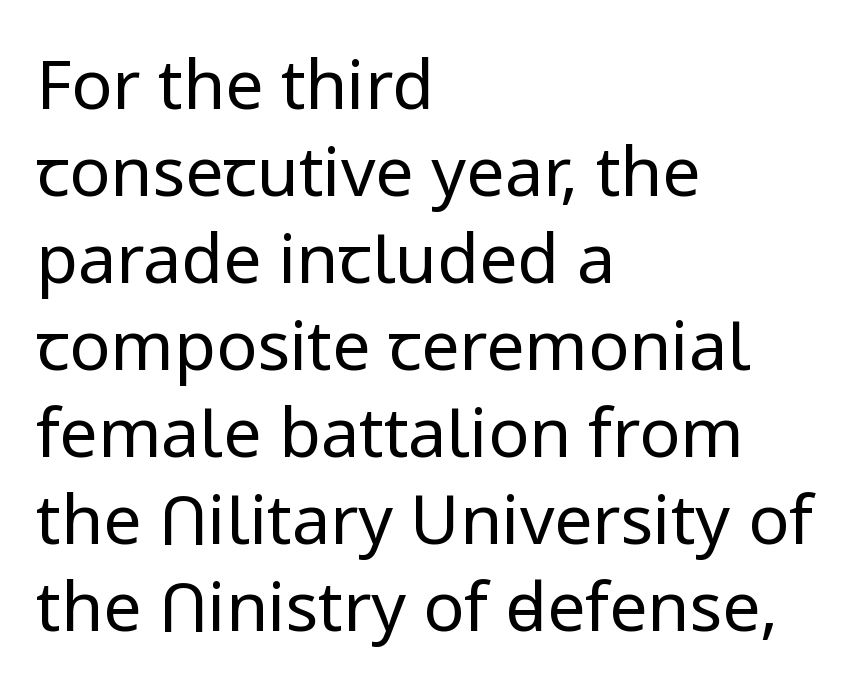
Q: Is the text bold? A: No.
Q: Is the text italic (slanted)? A: No, it is upright.
Q: Is the typeface a serif or a sans-serif typeface? A: Sans-serif.
Q: Is the text underlined? A: No.
Q: How is the paragraph aligned? A: Left-aligned.
Q: Is the spacing between letters normal or unusually wide? A: Normal.
Q: Is the spacing between lines tight, normal or loose? A: Normal.
Q: Width (condensed, normal, or wide)? A: Normal.
Q: Stroke contrast? A: Low.
Q: x-height? A: Medium.
Q: Monospaced? A: No.
